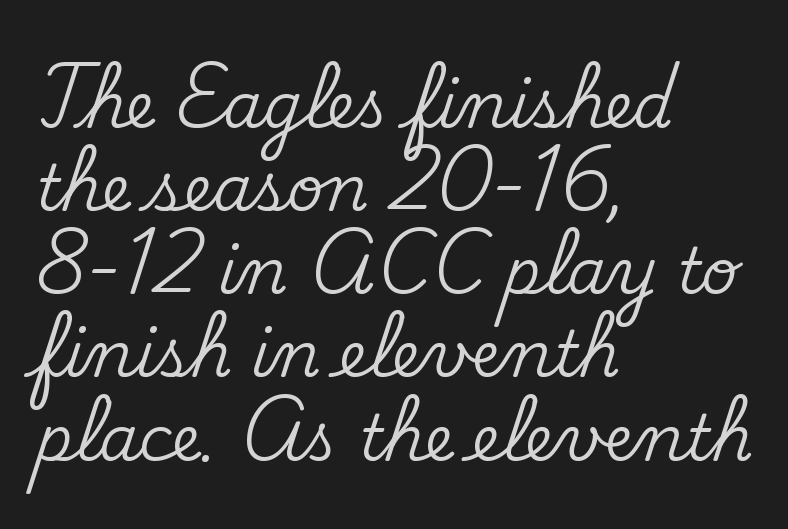
The image shows 63 px text type; set left-aligned, normal line spacing (1.32x), normal letter spacing, not underlined; medium stroke contrast and a small x-height.
